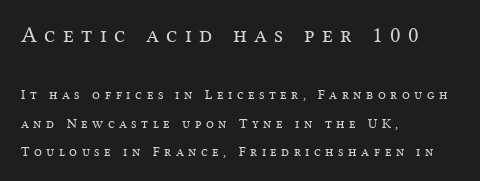
Q: Is the text bold? A: No.
Q: Is the text italic (slanted)? A: No, it is upright.
Q: Is the text underlined? A: No.
Q: How is the paragraph aligned? A: Left-aligned.
Q: Is the spacing between letters normal or unusually wide? A: Unusually wide.
Q: Is the spacing between lines tight, normal or loose? A: Loose.
Q: Which block of text is set in a larger size, the first (top) or the second (bottom)? A: The first (top) one.
